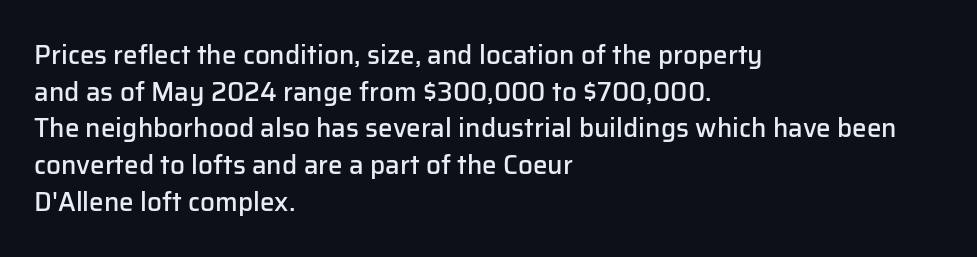
Q: Is the text bold? A: Semi-bold.
Q: Is the text italic (slanted)? A: No, it is upright.
Q: Is the text underlined? A: No.
Q: How is the paragraph aligned? A: Left-aligned.
Q: Is the spacing between letters normal or unusually wide? A: Normal.
Q: Is the spacing between lines tight, normal or loose? A: Normal.
